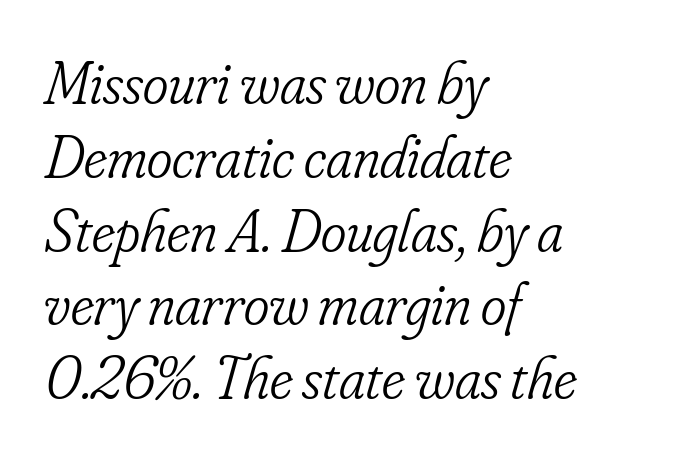
Q: Is the text bold? A: No.
Q: Is the text italic (slanted)? A: Yes, it leans right by about 16 degrees.
Q: Is the typeface a serif or a sans-serif typeface? A: Serif.
Q: Is the text underlined? A: No.
Q: How is the paragraph aligned? A: Left-aligned.
Q: Is the spacing between letters normal or unusually wide? A: Normal.
Q: Width (condensed, normal, or wide)? A: Condensed.
Q: Stroke contrast? A: Low.
Q: x-height? A: Small.
Q: Monospaced? A: No.
